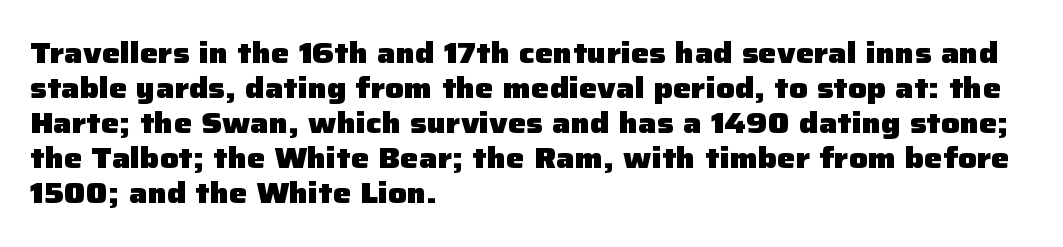
Q: Is the text bold? A: Yes.
Q: Is the text italic (slanted)? A: No, it is upright.
Q: Is the typeface a serif or a sans-serif typeface? A: Sans-serif.
Q: Is the text underlined? A: No.
Q: How is the paragraph aligned? A: Left-aligned.
Q: Is the spacing between letters normal or unusually wide? A: Normal.
Q: Width (condensed, normal, or wide)? A: Normal.
Q: Stroke contrast? A: Low.
Q: x-height? A: Medium.
Q: Monospaced? A: No.
